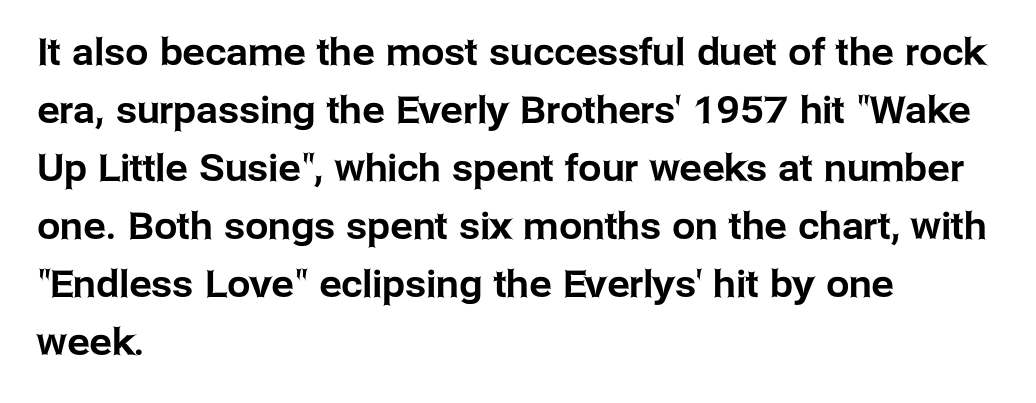
Students, observe: this is what conventionally led text looks like. Regarding serifs, this sample does without them. Each line starts at the same left margin while the right side varies. Just letters on the line, the space beneath them empty.
